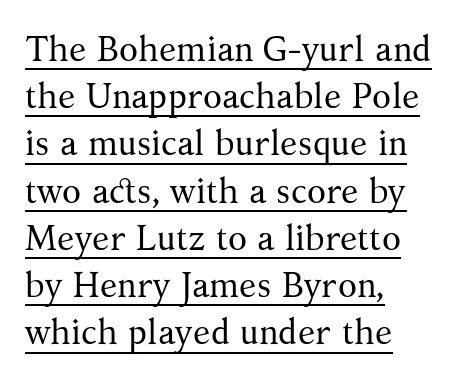
{"serif": "yes", "italic": "no", "bold": "no", "weight": "regular", "width": "normal", "stroke_contrast": "medium", "x_height": "medium", "monospaced": "no", "underline": "yes", "align": "left", "line_spacing": "normal", "line_spacing_ratio": 1.35, "letter_spacing": "normal", "letter_spacing_em": 0.0, "glyph_px": 35}
